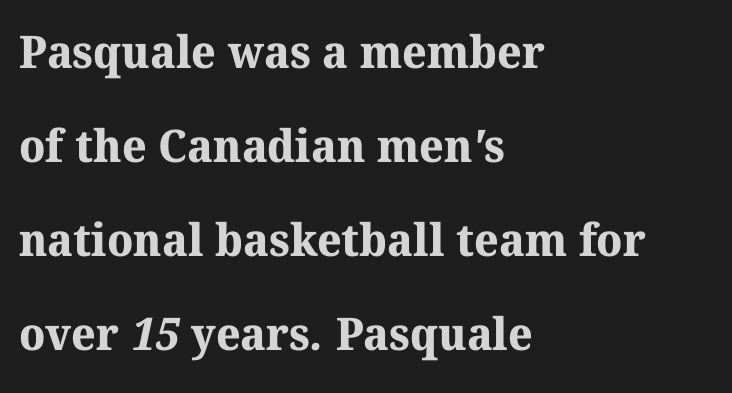
{"serif": "yes", "bold": "yes", "weight": "bold", "width": "normal", "stroke_contrast": "medium", "x_height": "medium", "monospaced": "no", "underline": "no", "align": "left", "line_spacing": "loose", "line_spacing_ratio": 2.09, "letter_spacing": "normal", "letter_spacing_em": 0.0, "glyph_px": 45}
